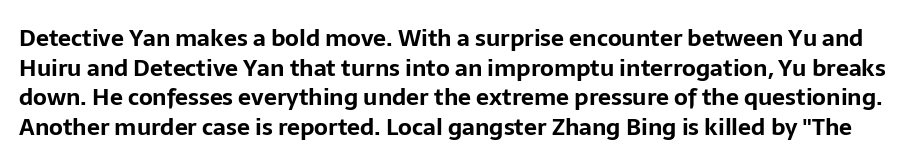
{"italic": "no", "bold": "yes", "underline": "no", "line_spacing": "normal", "line_spacing_ratio": 1.29, "letter_spacing": "normal", "letter_spacing_em": 0.0, "glyph_px": 23}
